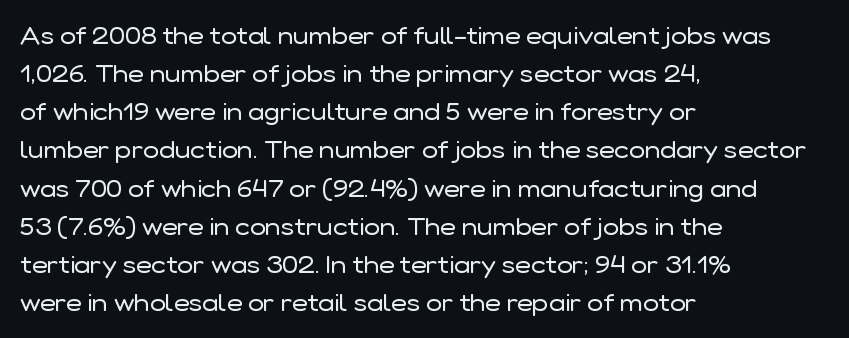
Q: Is the text bold? A: No.
Q: Is the text italic (slanted)? A: No, it is upright.
Q: Is the text underlined? A: No.
Q: How is the paragraph aligned? A: Left-aligned.
Q: Is the spacing between letters normal or unusually wide? A: Normal.
Q: Is the spacing between lines tight, normal or loose? A: Normal.
